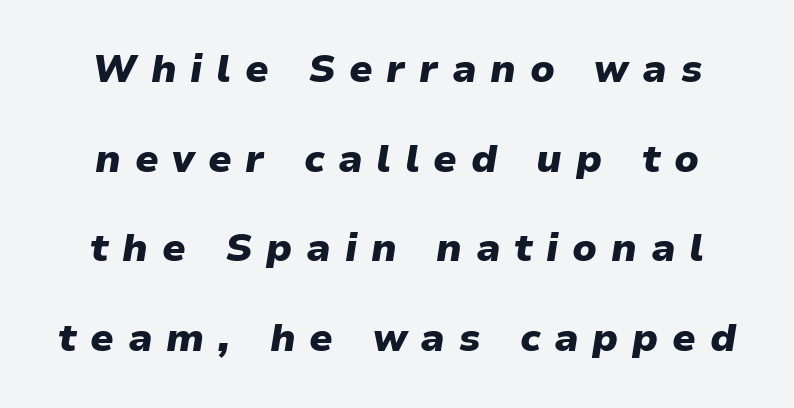
{"italic": "yes", "lean": "right", "slant_degrees": 9, "bold": "yes", "weight": "heavy", "width": "normal", "stroke_contrast": "low", "x_height": "medium", "monospaced": "no", "underline": "no", "line_spacing": "loose", "line_spacing_ratio": 2.3, "letter_spacing": "wide", "letter_spacing_em": 0.35, "glyph_px": 39}
